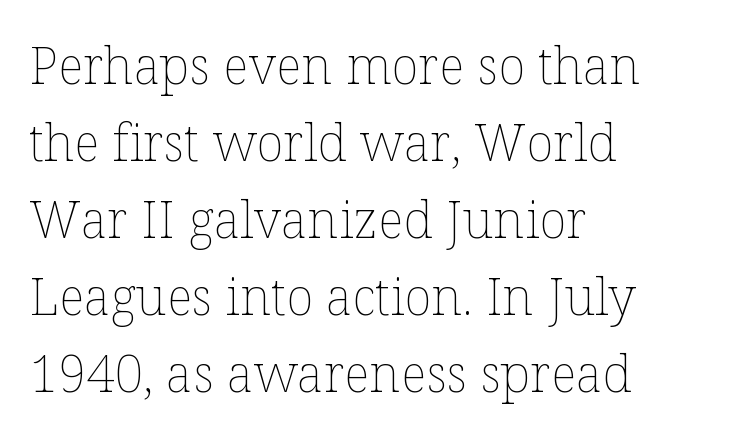
Stem width sits at or under what a default text font uses. Is there any slant? The stems are plumb. Character widths vary here, with narrow letters taking less room than wide ones. If you drew a ruler down the left edge, every line would touch it.
